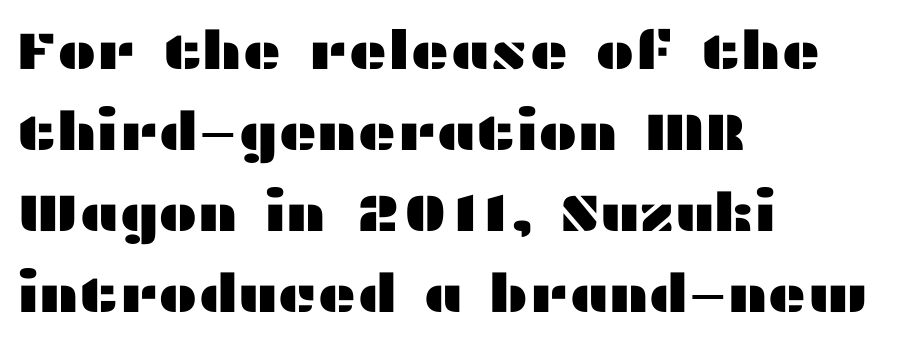
The image shows 53 px wide sans-serif type, upright; set left-aligned, normal line spacing (1.53x), normal letter spacing, not underlined; medium stroke contrast and a medium x-height.
